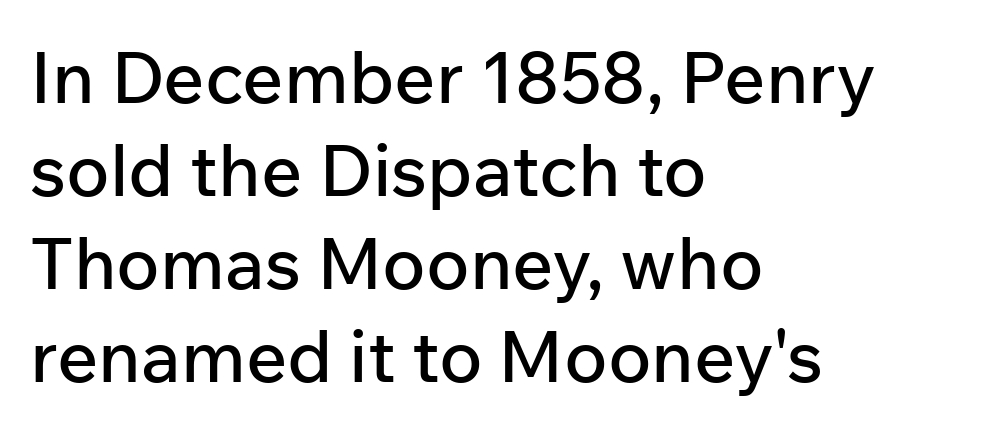
The rendering uses natural spacing where letterforms have individual widths. Tracking here is standard; glyphs follow each other at the usual distance. No italicization has been applied; the sample stays upright. Students, observe: this is what conventionally led text looks like. This sample uses a sans-serif face.
